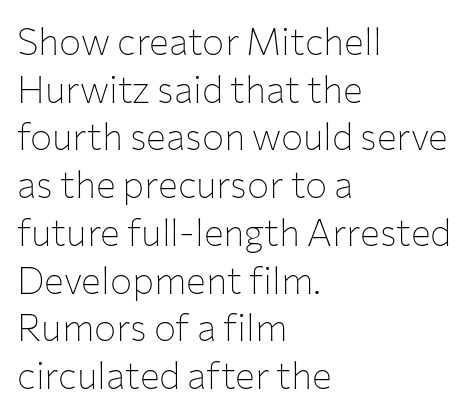
The image shows 37 px thin sans-serif type, upright; set left-aligned, normal line spacing (1.29x), normal letter spacing, not underlined; low stroke contrast and a medium x-height.
